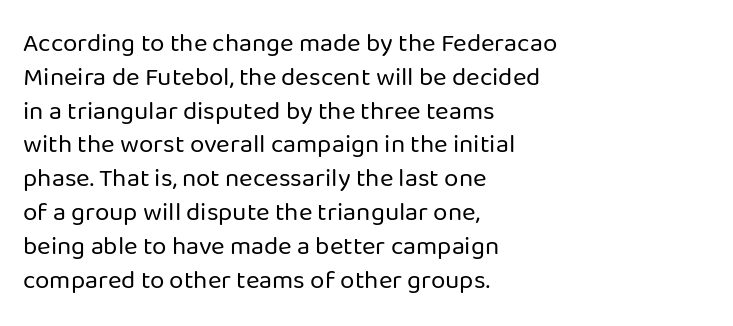
{"italic": "no", "bold": "no", "underline": "no", "align": "left", "line_spacing": "normal", "line_spacing_ratio": 1.3, "letter_spacing": "normal", "letter_spacing_em": 0.0, "glyph_px": 26}
